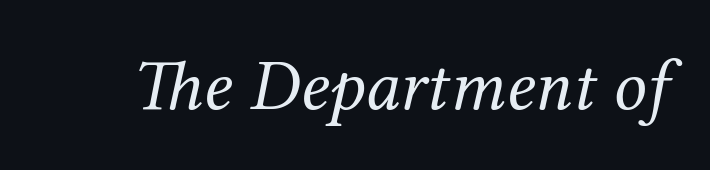
Designer's note — italics engaged. No extra ink here — the face is not bold. Look at the tracking — it's just the regular setting, nothing added. Little horizontal feet cap the strokes, marking this as serif type. No word sits above an underline. This sample has the flowing, uneven cadence of proportional lettering.
